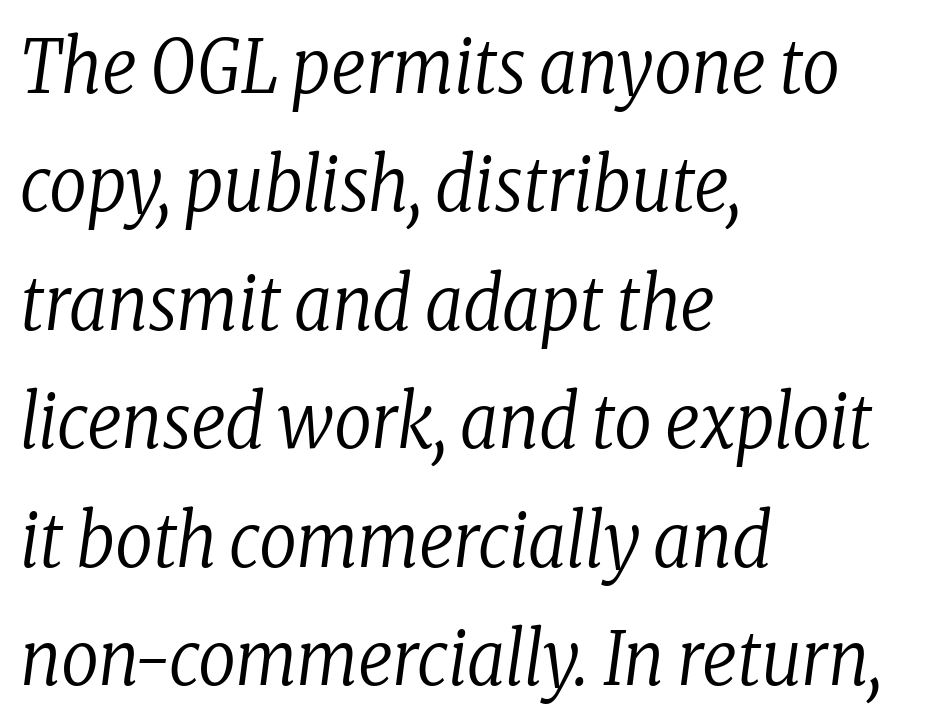
{"serif": "yes", "italic": "yes", "lean": "right", "slant_degrees": 8, "bold": "no", "weight": "regular", "width": "condensed", "stroke_contrast": "low", "x_height": "medium", "monospaced": "no", "underline": "no", "align": "left", "line_spacing": "normal", "line_spacing_ratio": 1.6, "letter_spacing": "normal", "letter_spacing_em": 0.0, "glyph_px": 74}
